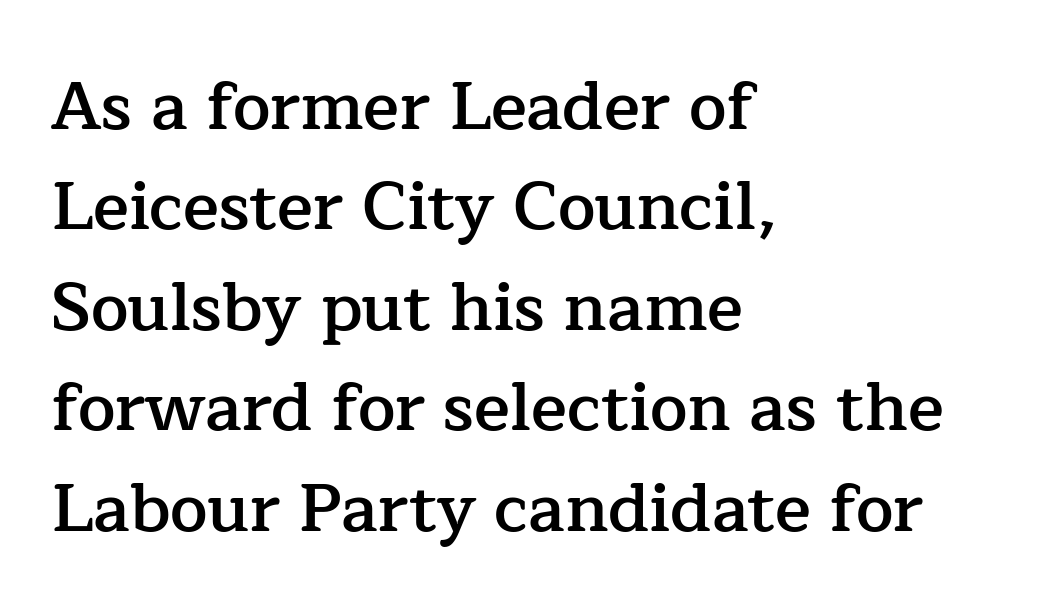
The image shows 67 px semibold serif type, upright; set left-aligned, normal line spacing (1.5x), normal letter spacing, not underlined; low stroke contrast and a medium x-height.
